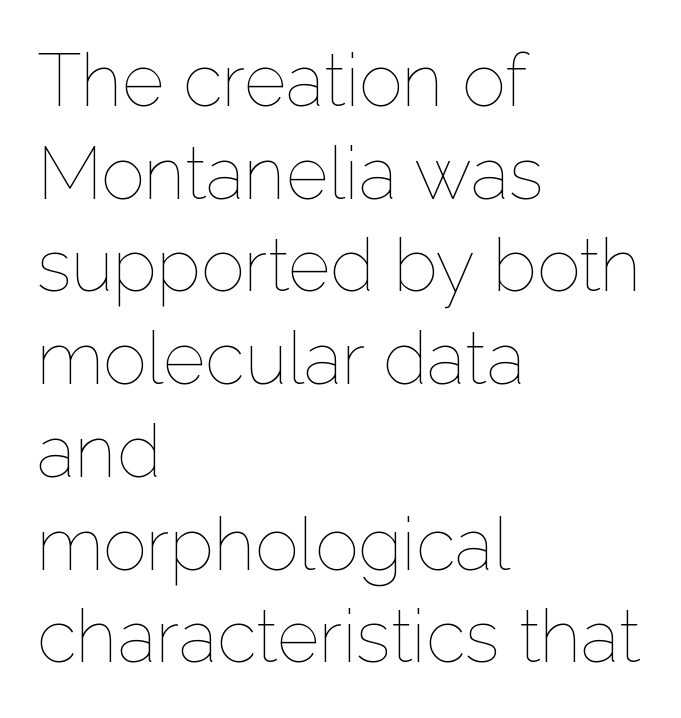
Clear beneath every line of the passage. Varying glyph widths throughout — classic text-font behaviour. Does the copy run flush right? No — it runs flush left. In terms of leading, this rendering sits right in the middle. These lines keep a tight, regular rhythm from letter to letter. Caption: face not bold, strokes unweighted.
